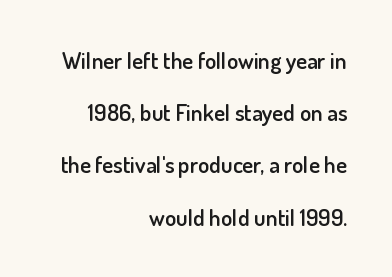
The image shows 23 px text type, upright; set right-aligned, loose line spacing (2.27x), normal letter spacing, not underlined.
